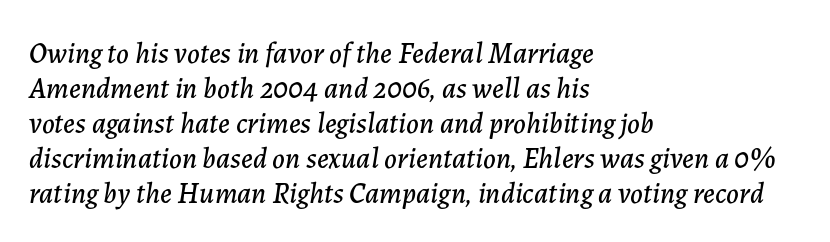
Q: Is the text italic (slanted)? A: Yes, it leans right by about 7 degrees.
Q: Is the text underlined? A: No.
Q: How is the paragraph aligned? A: Left-aligned.
Q: Is the spacing between letters normal or unusually wide? A: Normal.
Q: Width (condensed, normal, or wide)? A: Normal.
Q: Stroke contrast? A: Low.
Q: x-height? A: Medium.
Q: Monospaced? A: No.
